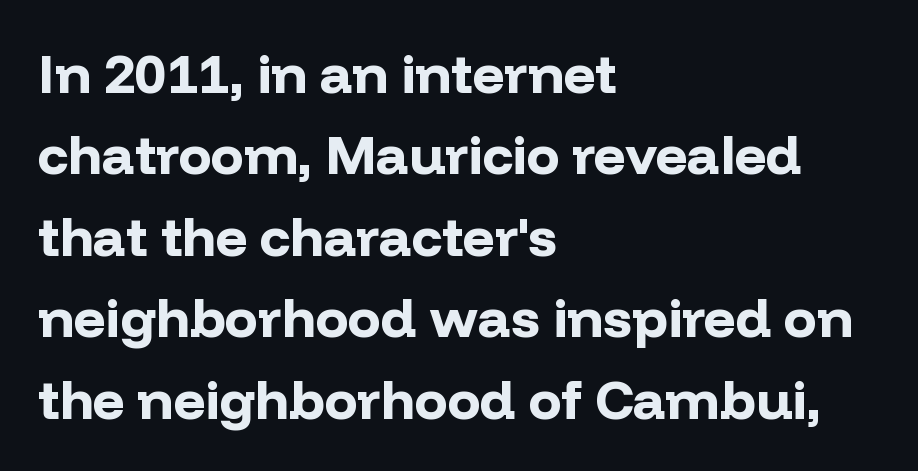
The image shows 55 px bold sans-serif type, upright; set left-aligned, normal line spacing (1.48x), normal letter spacing, not underlined; low stroke contrast and a medium x-height.
